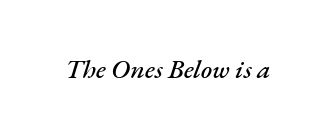
{"italic": "yes", "lean": "right", "slant_degrees": 17, "underline": "no", "letter_spacing": "normal", "letter_spacing_em": 0.0, "glyph_px": 27}
